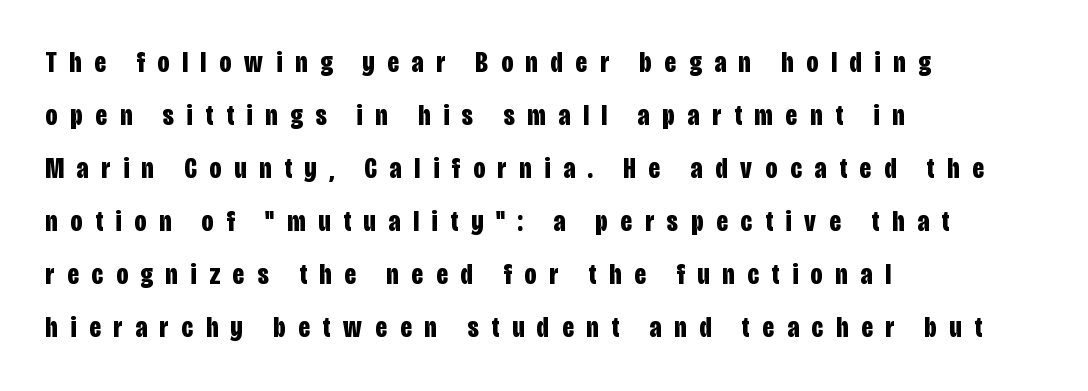
Q: Is the text bold? A: Yes.
Q: Is the text italic (slanted)? A: No, it is upright.
Q: Is the typeface a serif or a sans-serif typeface? A: Sans-serif.
Q: Is the text underlined? A: No.
Q: How is the paragraph aligned? A: Left-aligned.
Q: Is the spacing between letters normal or unusually wide? A: Unusually wide.
Q: Width (condensed, normal, or wide)? A: Condensed.
Q: Stroke contrast? A: Low.
Q: x-height? A: Large.
Q: Monospaced? A: No.
